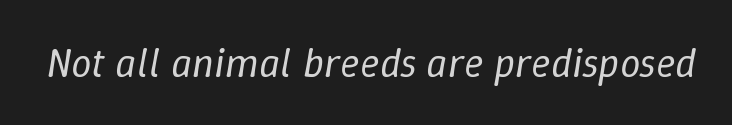
Q: Is the text bold? A: No.
Q: Is the text italic (slanted)? A: Yes, it leans right by about 9 degrees.
Q: Is the text underlined? A: No.
Q: Is the spacing between letters normal or unusually wide? A: Normal.
Q: Width (condensed, normal, or wide)? A: Normal.
Q: Stroke contrast? A: Low.
Q: x-height? A: Medium.
Q: Monospaced? A: No.
